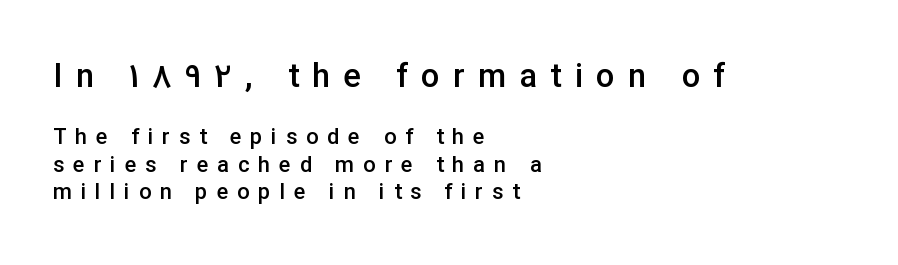
{"serif": "no", "italic": "no", "bold": "semi", "weight": "semibold", "width": "normal", "stroke_contrast": "low", "x_height": "medium", "monospaced": "no", "underline": "no", "align": "left", "line_spacing": "normal", "line_spacing_ratio": 1.26, "letter_spacing": "wide", "letter_spacing_em": 0.4, "larger_block": "first", "size_ratio": 1.5, "glyph_px": 33}
